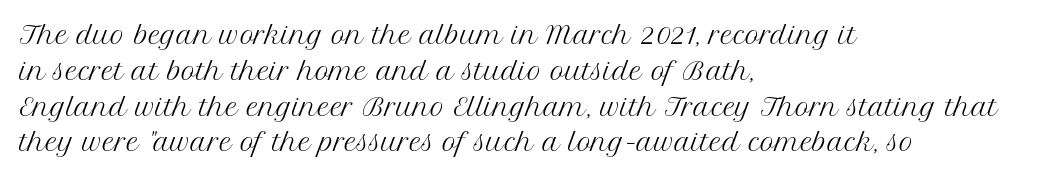
The setting favours the left margin, as ordinary paragraphs usually do. Letter spacing: default. No chunkiness to these letters — they're not bold.
